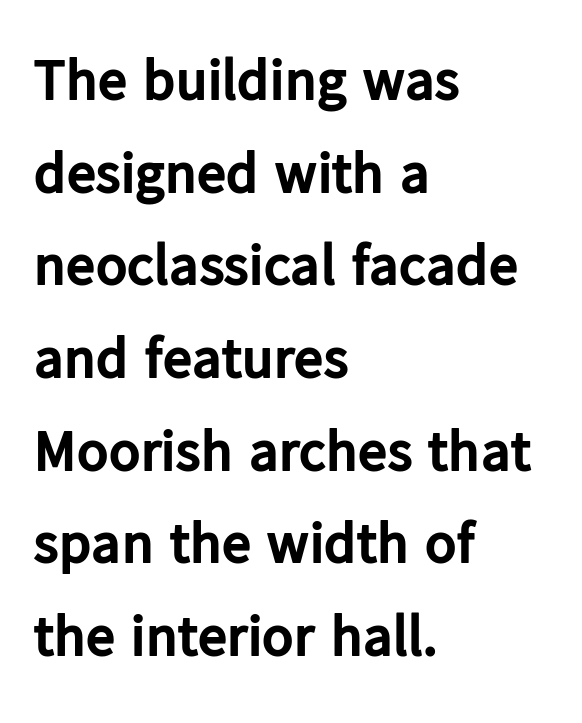
The ragged edge is on the right, which tells us the setting is flush left. Quick note: underline off. Posture: straight, roman, zero tilt. Classification — sans serif. Standard letterfit; no display-style spreading of the glyphs.
